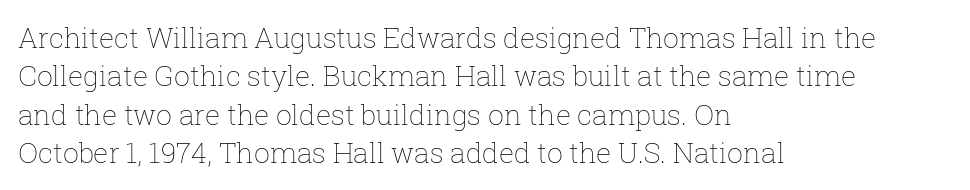
The image shows 28 px thin type, upright; set left-aligned, normal line spacing (1.37x), normal letter spacing, not underlined; low stroke contrast and a medium x-height.
